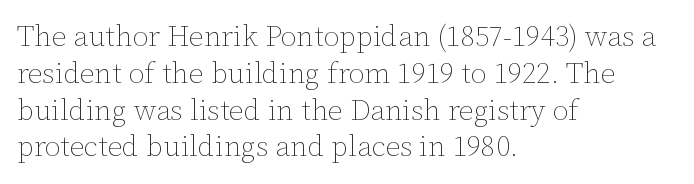
{"italic": "no", "bold": "no", "weight": "thin", "width": "normal", "stroke_contrast": "low", "x_height": "medium", "monospaced": "no", "underline": "no", "align": "left", "line_spacing": "normal", "line_spacing_ratio": 1.27, "letter_spacing": "normal", "letter_spacing_em": 0.0, "glyph_px": 29}
